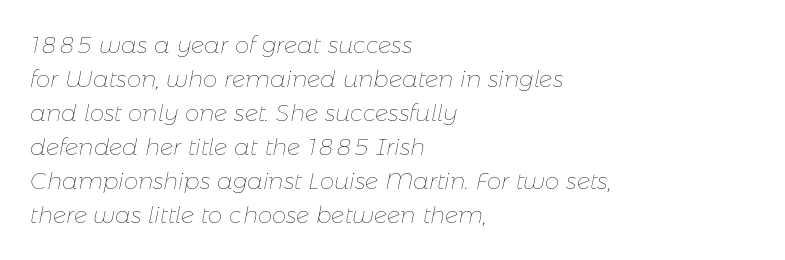
{"italic": "yes", "lean": "right", "slant_degrees": 11, "bold": "no", "underline": "no", "align": "left", "line_spacing": "normal", "line_spacing_ratio": 1.48, "letter_spacing": "normal", "letter_spacing_em": 0.0, "glyph_px": 23}
